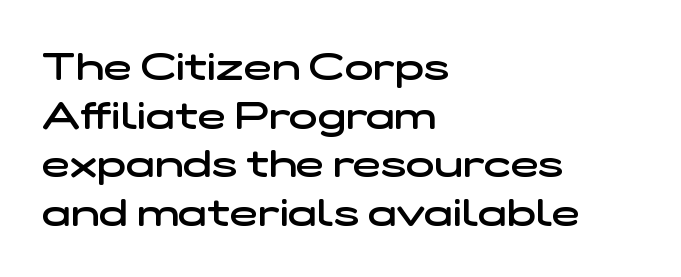
The image shows 38 px semibold, wide sans-serif type; set left-aligned, normal line spacing (1.28x), normal letter spacing, not underlined; low stroke contrast and a medium x-height.
